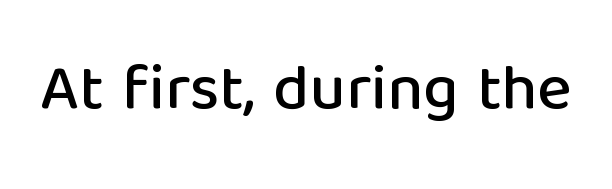
The image shows 65 px sans-serif type, upright; set normal letter spacing, not underlined; low stroke contrast and a medium x-height.
